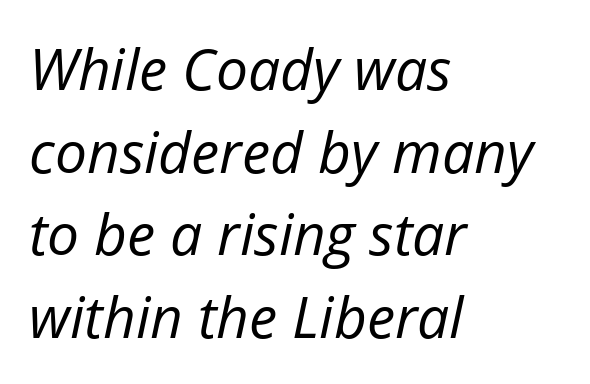
Note the varied advance widths — an 'i' is clearly narrower than an 'm'. Baseline-to-baseline distance is the conventional proportion of letter height. The line texture is even and compact thanks to regular tracking. Lines of text with bare space underneath.
